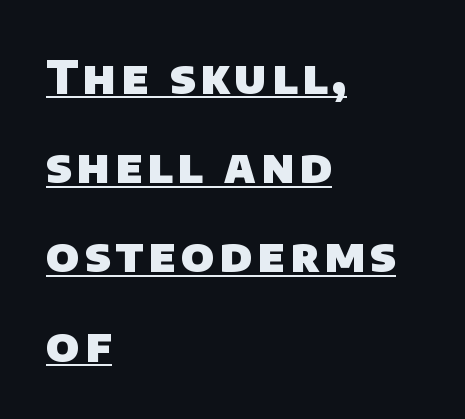
The image shows 46 px heavy sans-serif type; set left-aligned, loose line spacing (1.94x), underlined; low stroke contrast and a large x-height.
